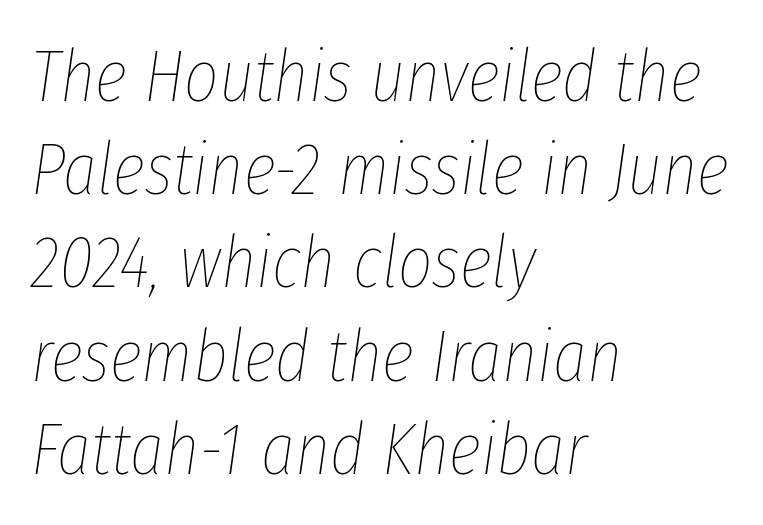
The image shows 74 px thin, condensed type, italic (leaning right); set left-aligned, normal line spacing (1.26x), normal letter spacing, not underlined; low stroke contrast and a medium x-height.
